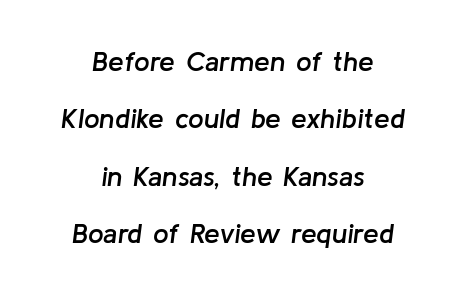
{"italic": "yes", "lean": "right", "slant_degrees": 8, "bold": "semi", "weight": "semibold", "width": "normal", "stroke_contrast": "low", "x_height": "medium", "monospaced": "no", "underline": "no", "align": "center", "line_spacing": "loose", "line_spacing_ratio": 2.05, "letter_spacing": "normal", "letter_spacing_em": 0.0, "glyph_px": 28}
